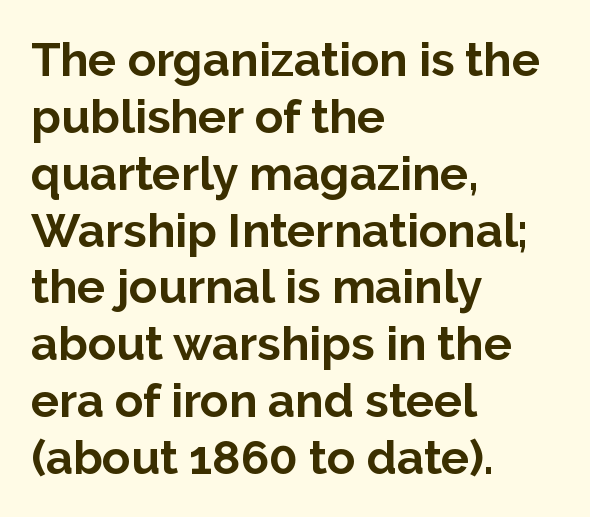
The image shows 47 px bold sans-serif type, upright; set left-aligned, line spacing 1.21x, normal letter spacing, not underlined; low stroke contrast and a medium x-height.
